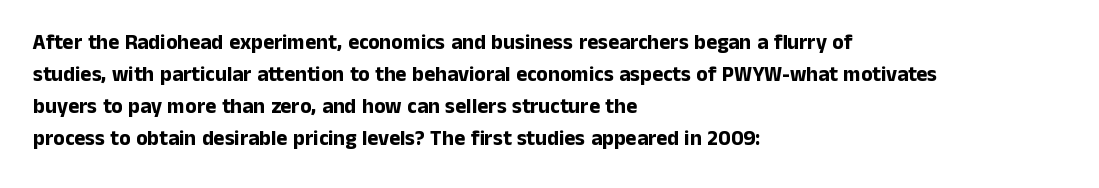
The image shows 21 px bold type, upright; set left-aligned, normal line spacing (1.52x), normal letter spacing, not underlined.
